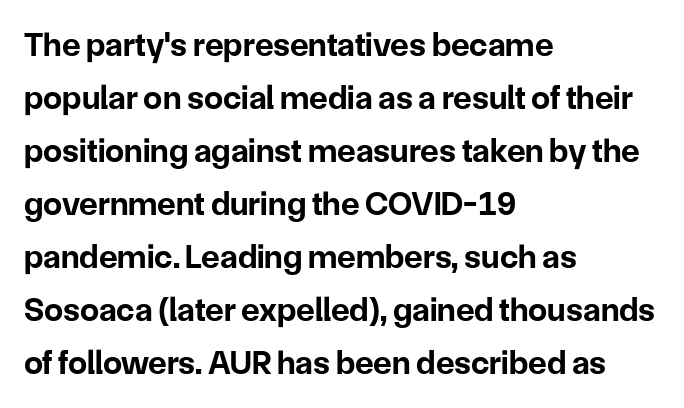
{"serif": "no", "italic": "no", "bold": "yes", "weight": "bold", "width": "normal", "stroke_contrast": "low", "x_height": "medium", "monospaced": "no", "underline": "no", "align": "left", "line_spacing": "normal", "line_spacing_ratio": 1.56, "letter_spacing": "normal", "letter_spacing_em": 0.0, "glyph_px": 34}
